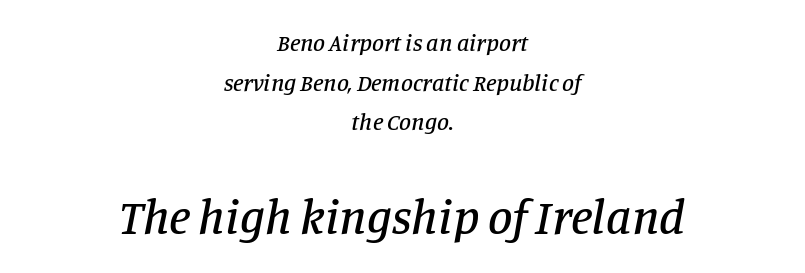
The image shows 49 px serif type, italic (leaning right); set centered, normal line spacing (1.65x), normal letter spacing, not underlined; the second (bottom) block is 2.04x larger; low stroke contrast and a large x-height.
